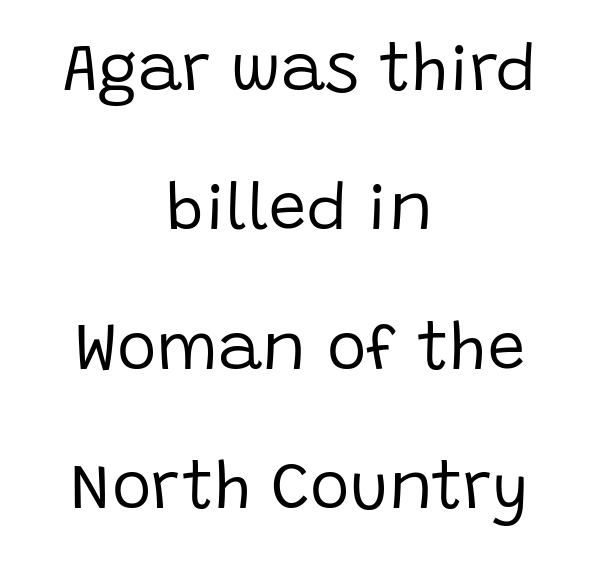
{"serif": "no", "italic": "no", "bold": "no", "weight": "regular", "width": "normal", "stroke_contrast": "low", "x_height": "large", "monospaced": "no", "underline": "no", "align": "center", "line_spacing": "loose", "line_spacing_ratio": 2.08, "letter_spacing": "normal", "letter_spacing_em": 0.0, "glyph_px": 67}
